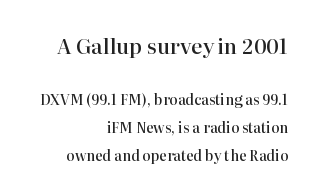
{"italic": "no", "bold": "semi", "underline": "no", "align": "right", "line_spacing": "loose", "line_spacing_ratio": 2.01, "letter_spacing": "normal", "letter_spacing_em": 0.0, "larger_block": "first", "size_ratio": 1.5, "glyph_px": 21}
